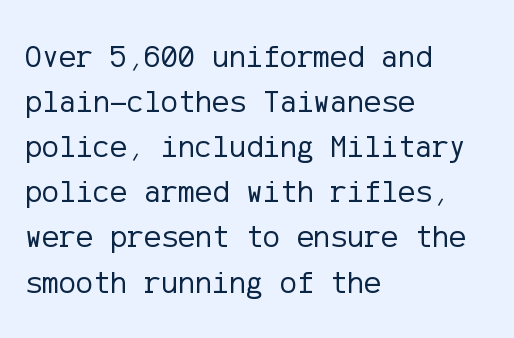
Do the letters lean? They stand straight. Letterform terminals end flat and unadorned throughout the passage. A bare baseline throughout the passage. Here the glyphs are tracked normally, forming tight word shapes. The paragraph has a hard left edge and a soft right edge.
